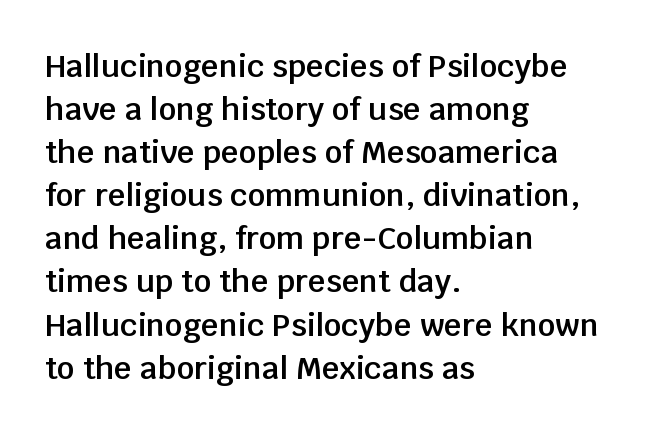
Q: Is the text bold? A: Semi-bold.
Q: Is the text italic (slanted)? A: No, it is upright.
Q: Is the typeface a serif or a sans-serif typeface? A: Sans-serif.
Q: Is the text underlined? A: No.
Q: How is the paragraph aligned? A: Left-aligned.
Q: Is the spacing between letters normal or unusually wide? A: Normal.
Q: Is the spacing between lines tight, normal or loose? A: Normal.
Q: Width (condensed, normal, or wide)? A: Normal.
Q: Stroke contrast? A: Low.
Q: x-height? A: Large.
Q: Monospaced? A: No.
